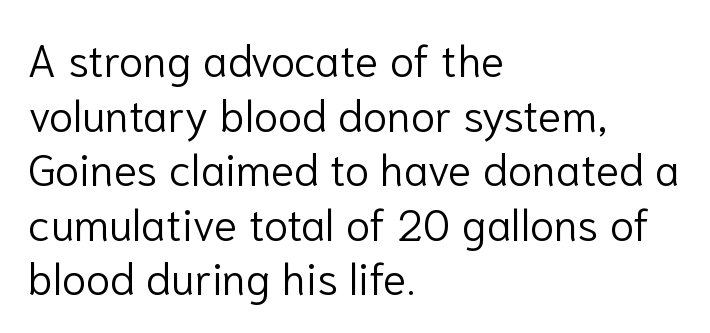
Tall strokes in this sample are plumb rather than angled. No chunkiness to these letters — they're not bold. Look at the tracking — it's just the regular setting, nothing added. Look at the bottom of the vertical strokes: they stop flat, with no serifs.
